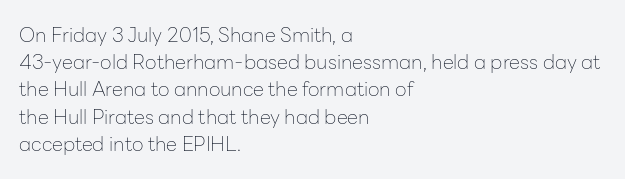
Q: Is the text bold? A: No.
Q: Is the text italic (slanted)? A: No, it is upright.
Q: Is the text underlined? A: No.
Q: How is the paragraph aligned? A: Left-aligned.
Q: Is the spacing between letters normal or unusually wide? A: Normal.
Q: Is the spacing between lines tight, normal or loose? A: Normal.
